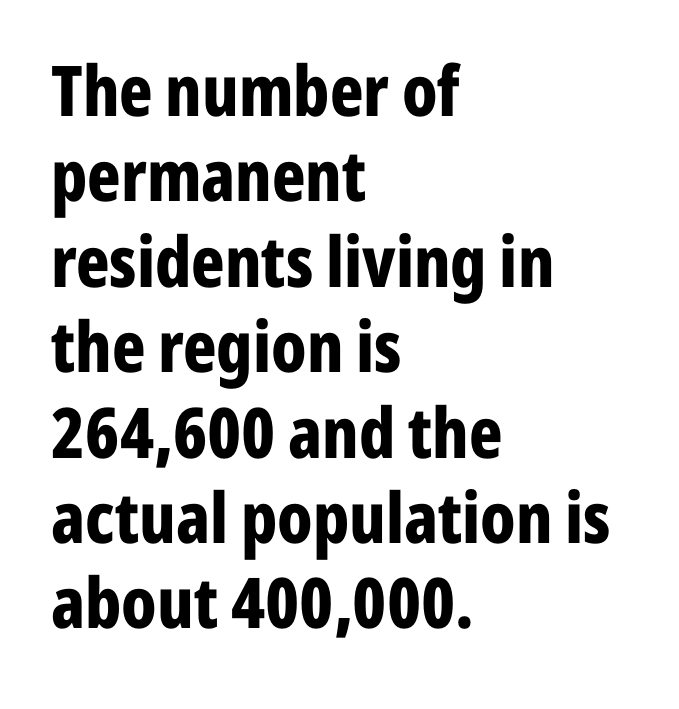
{"serif": "no", "italic": "no", "bold": "yes", "weight": "bold", "width": "condensed", "stroke_contrast": "low", "x_height": "medium", "monospaced": "no", "underline": "no", "align": "left", "line_spacing_ratio": 1.22, "letter_spacing": "normal", "letter_spacing_em": 0.0, "glyph_px": 70}
